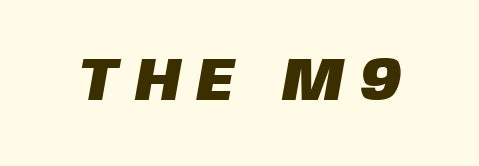
{"serif": "no", "width": "normal", "stroke_contrast": "low", "x_height": "large", "monospaced": "no", "underline": "no", "letter_spacing": "wide", "letter_spacing_em": 0.31, "glyph_px": 61}
